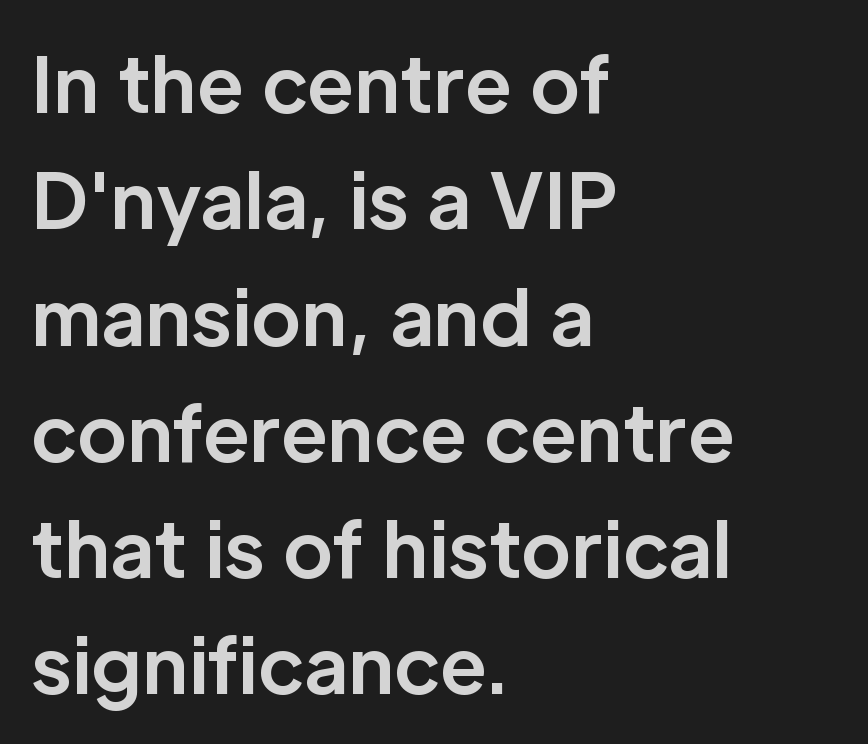
Heavy, bold letterforms. The type family on display is of the sans-serif kind. Quick note: interline space is typical. Visually the block forms a straight wall on the left and a jagged coastline on the right. Short note: letters normally spaced.
